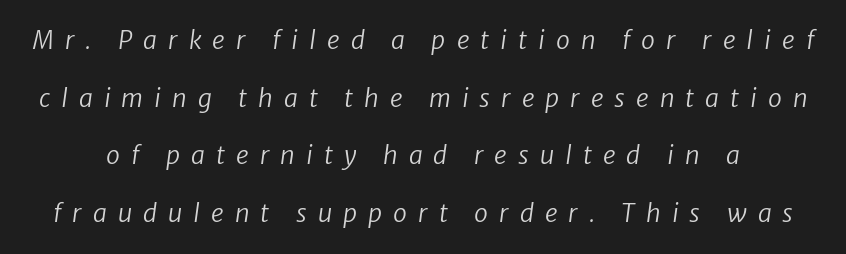
Q: Is the text bold? A: No.
Q: Is the text italic (slanted)? A: Yes, it leans right by about 8 degrees.
Q: Is the text underlined? A: No.
Q: Is the spacing between letters normal or unusually wide? A: Unusually wide.
Q: Is the spacing between lines tight, normal or loose? A: Loose.
